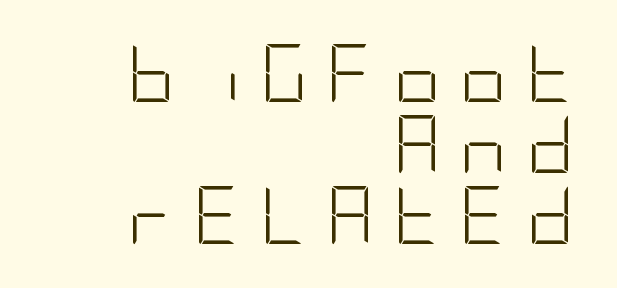
Q: Is the text bold? A: No.
Q: Is the text italic (slanted)? A: No, it is upright.
Q: Is the typeface a serif or a sans-serif typeface? A: Sans-serif.
Q: Is the text underlined? A: No.
Q: How is the paragraph aligned? A: Right-aligned.
Q: Is the spacing between letters normal or unusually wide? A: Unusually wide.
Q: Width (condensed, normal, or wide)? A: Condensed.
Q: Stroke contrast? A: Low.
Q: x-height? A: Large.
